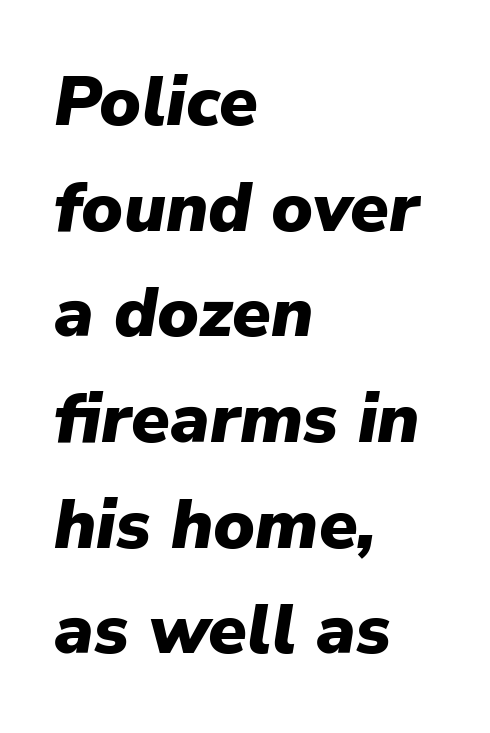
The glyphs have the mass of a bold cut. Spacing verdict: proportional, widths tailored to each character. This sample keeps an unexceptional amount of space between lines. Observe the ordinary spacing: letters are neighbours, not strangers. The words here are not underlined. Leftover space on each line is placed entirely after the last word.
